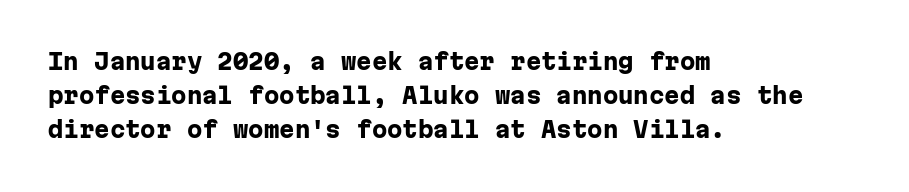
The image shows 22 px bold type, upright; set left-aligned, normal line spacing (1.55x), normal letter spacing, not underlined.
